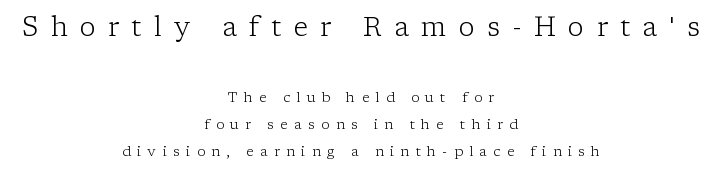
Q: Is the text bold? A: No.
Q: Is the text italic (slanted)? A: No, it is upright.
Q: Is the text underlined? A: No.
Q: How is the paragraph aligned? A: Centered.
Q: Is the spacing between letters normal or unusually wide? A: Unusually wide.
Q: Is the spacing between lines tight, normal or loose? A: Loose.
Q: Which block of text is set in a larger size, the first (top) or the second (bottom)? A: The first (top) one.
